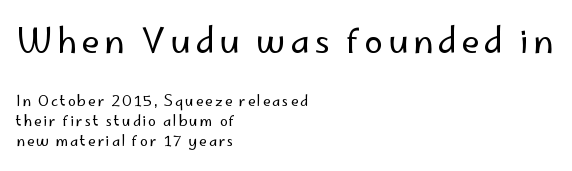
{"serif": "no", "italic": "no", "bold": "no", "weight": "regular", "width": "normal", "stroke_contrast": "low", "x_height": "small", "monospaced": "no", "underline": "no", "align": "left", "line_spacing": "normal", "line_spacing_ratio": 1.43, "larger_block": "first", "size_ratio": 2.36, "glyph_px": 33}
